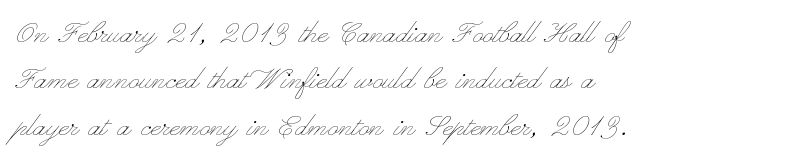
Q: Is the text bold? A: No.
Q: Is the text italic (slanted)? A: Yes.
Q: Is the text underlined? A: No.
Q: How is the paragraph aligned? A: Left-aligned.
Q: Is the spacing between letters normal or unusually wide? A: Normal.
Q: Is the spacing between lines tight, normal or loose? A: Normal.
Q: Width (condensed, normal, or wide)? A: Wide.
Q: Stroke contrast? A: Low.
Q: x-height? A: Small.
Q: Monospaced? A: No.
